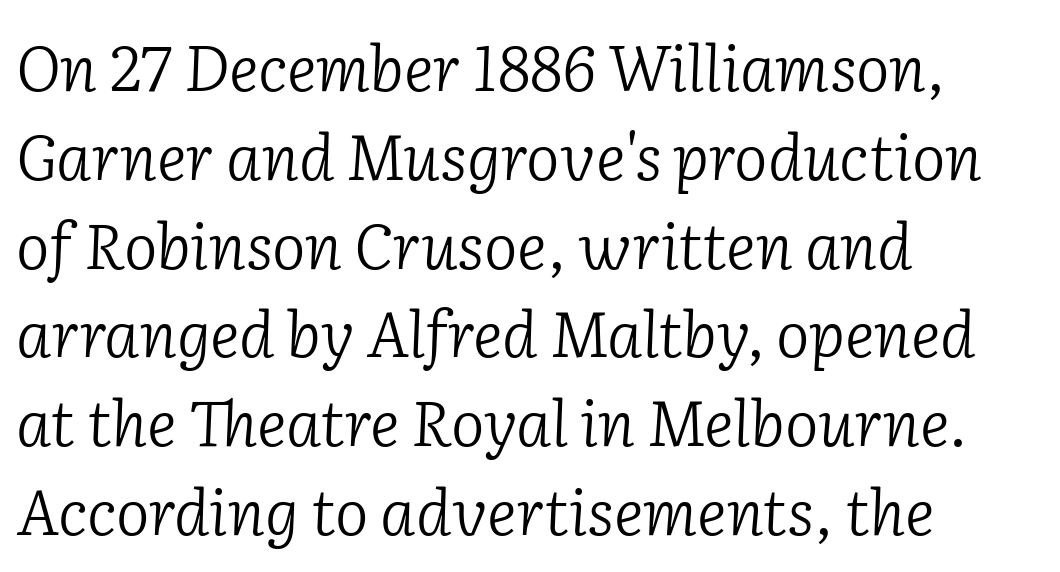
Q: Is the text bold? A: No.
Q: Is the text italic (slanted)? A: Yes, it leans right by about 2 degrees.
Q: Is the typeface a serif or a sans-serif typeface? A: Serif.
Q: Is the text underlined? A: No.
Q: How is the paragraph aligned? A: Left-aligned.
Q: Is the spacing between letters normal or unusually wide? A: Normal.
Q: Is the spacing between lines tight, normal or loose? A: Normal.
Q: Width (condensed, normal, or wide)? A: Normal.
Q: Stroke contrast? A: Low.
Q: x-height? A: Medium.
Q: Monospaced? A: No.
